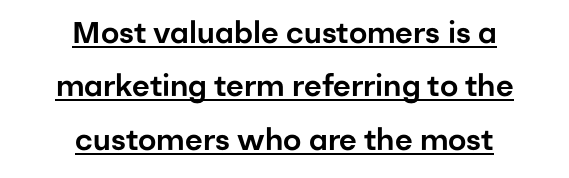
Q: Is the text italic (slanted)? A: No, it is upright.
Q: Is the typeface a serif or a sans-serif typeface? A: Sans-serif.
Q: Is the text underlined? A: Yes.
Q: How is the paragraph aligned? A: Centered.
Q: Is the spacing between letters normal or unusually wide? A: Normal.
Q: Width (condensed, normal, or wide)? A: Normal.
Q: Stroke contrast? A: Low.
Q: x-height? A: Medium.
Q: Monospaced? A: No.
